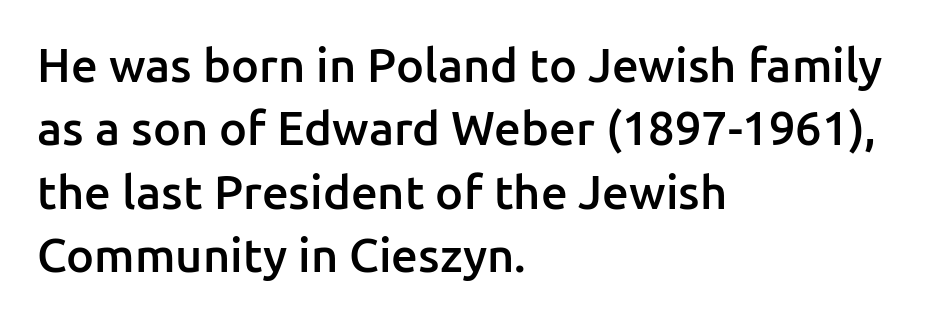
The image shows 47 px semibold sans-serif type, upright; set left-aligned, normal line spacing (1.35x), normal letter spacing, not underlined; low stroke contrast and a medium x-height.
